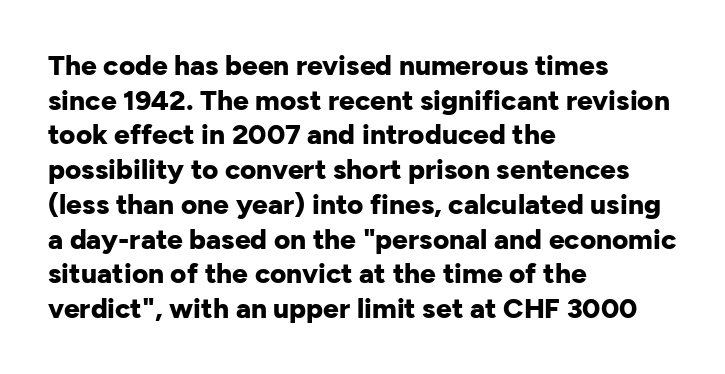
{"serif": "no", "italic": "no", "bold": "yes", "weight": "bold", "width": "normal", "stroke_contrast": "low", "x_height": "medium", "monospaced": "no", "underline": "no", "align": "left", "line_spacing_ratio": 1.24, "letter_spacing": "normal", "letter_spacing_em": 0.0, "glyph_px": 28}
